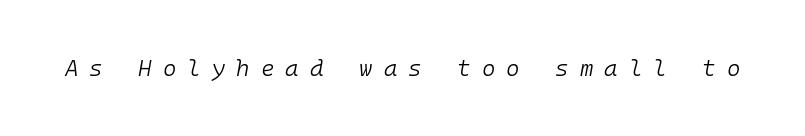
Q: Is the text bold? A: No.
Q: Is the text italic (slanted)? A: Yes, it leans right by about 10 degrees.
Q: Is the text underlined? A: No.
Q: Is the spacing between letters normal or unusually wide? A: Unusually wide.
